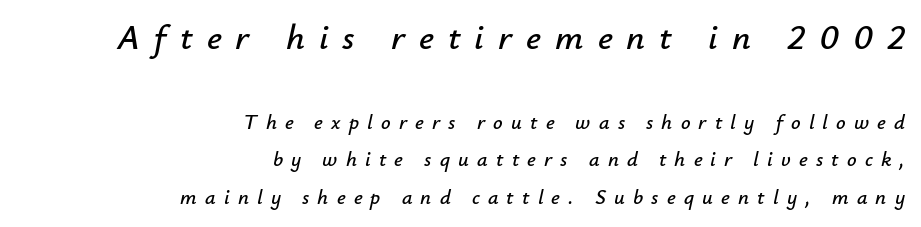
{"italic": "yes", "lean": "right", "slant_degrees": 12, "width": "normal", "stroke_contrast": "low", "x_height": "small", "monospaced": "no", "underline": "no", "align": "right", "line_spacing_ratio": 1.78, "letter_spacing": "wide", "letter_spacing_em": 0.39, "larger_block": "first", "size_ratio": 1.71, "glyph_px": 36}
